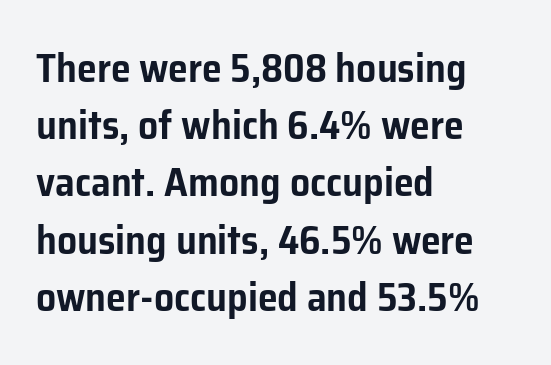
Serifs: no, the terminals of the letterforms are clean. How are the letters spaced? Ordinarily, with no added tracking. One glance says typical: line gaps are just what's usual. Line beginnings align vertically; line endings do not.
